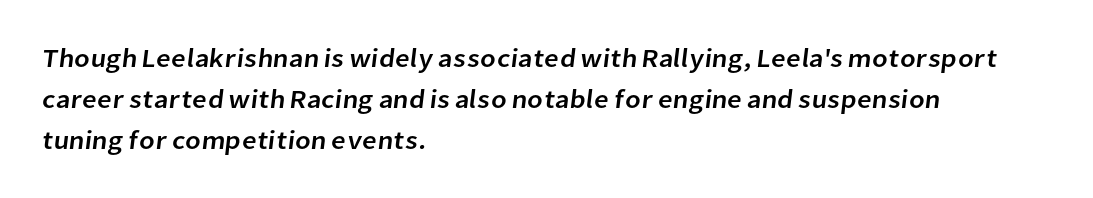
{"underline": "no", "align": "left", "line_spacing": "normal", "line_spacing_ratio": 1.57, "letter_spacing": "normal", "letter_spacing_em": 0.0, "glyph_px": 26}
